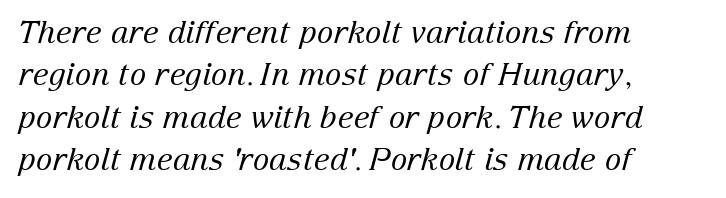
Look at the bottom of the vertical strokes: they flare into serifs here. Horizontal bands of white between lines are of average thickness. Rule under the text: the space is simply empty. The letterforms sit shoulder to shoulder at normal distance. Leftover space on each line is placed entirely after the last word.
